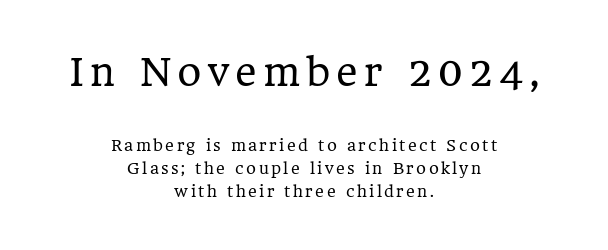
Q: Is the text bold? A: No.
Q: Is the text italic (slanted)? A: No, it is upright.
Q: Is the typeface a serif or a sans-serif typeface? A: Serif.
Q: Is the text underlined? A: No.
Q: How is the paragraph aligned? A: Centered.
Q: Is the spacing between lines tight, normal or loose? A: Normal.
Q: Which block of text is set in a larger size, the first (top) or the second (bottom)? A: The first (top) one.
Q: Width (condensed, normal, or wide)? A: Normal.
Q: Stroke contrast? A: Low.
Q: x-height? A: Medium.
Q: Monospaced? A: No.
